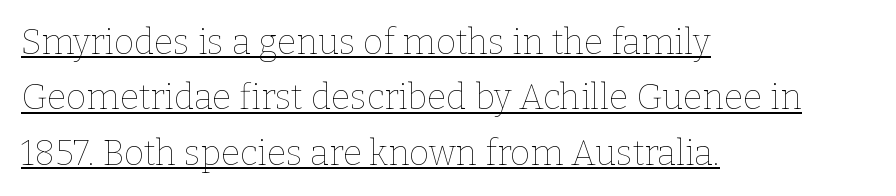
The image shows 35 px thin type, upright; set left-aligned, normal line spacing (1.58x), normal letter spacing, underlined; low stroke contrast and a medium x-height.
